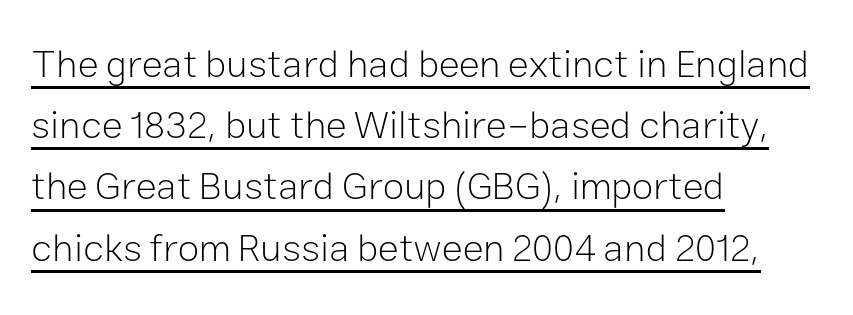
A typesetter would call this proportional, since set widths differ per character. Weight class: somewhere from thin through regular. You could call the tracking neutral — neither tight nor loose. Students, observe the line beneath the letters — that is underlining.
